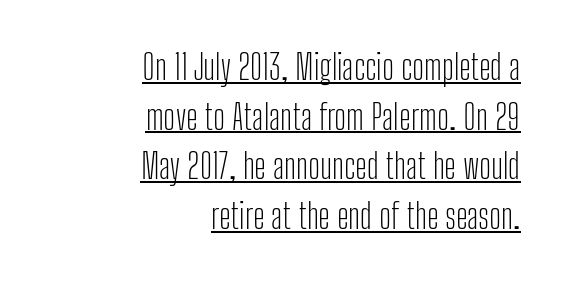
{"serif": "no", "italic": "no", "bold": "no", "weight": "light", "width": "condensed", "stroke_contrast": "low", "x_height": "medium", "monospaced": "no", "underline": "yes", "align": "right", "line_spacing": "normal", "line_spacing_ratio": 1.46, "letter_spacing": "normal", "letter_spacing_em": 0.0, "glyph_px": 34}
